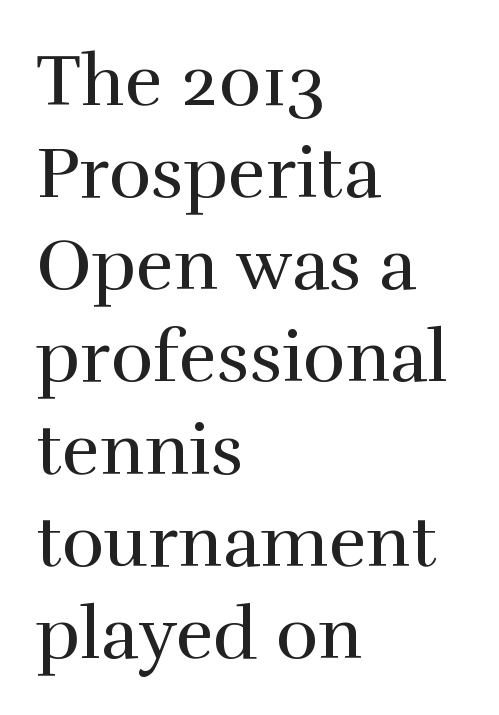
It's the straight-up-and-down kind of type. The horizontal fit of the characters is conventional and even. The line-height multiplier appears to be the usual default. Rule under the text: the space is simply empty.
